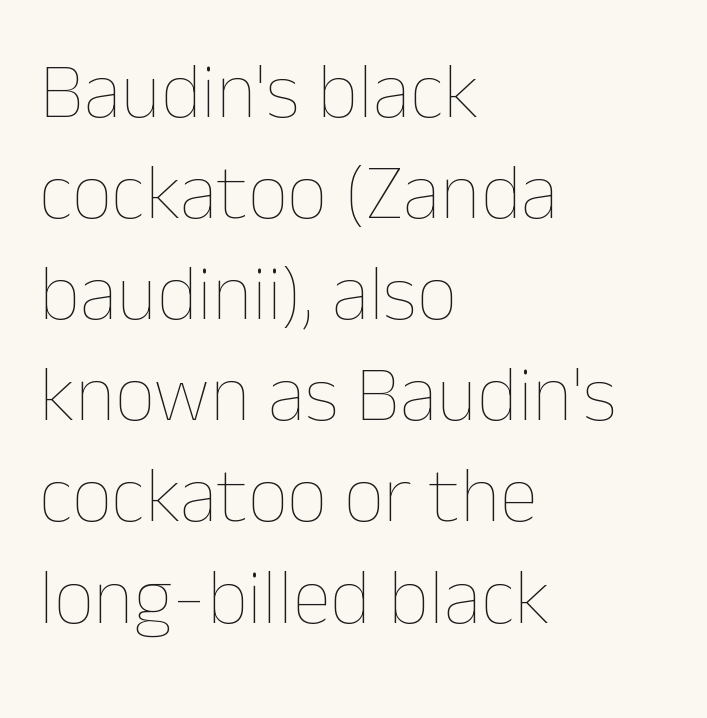
Q: Is the text bold? A: No.
Q: Is the text italic (slanted)? A: No, it is upright.
Q: Is the text underlined? A: No.
Q: How is the paragraph aligned? A: Left-aligned.
Q: Is the spacing between letters normal or unusually wide? A: Normal.
Q: Is the spacing between lines tight, normal or loose? A: Normal.
Q: Width (condensed, normal, or wide)? A: Normal.
Q: Stroke contrast? A: Low.
Q: x-height? A: Medium.
Q: Monospaced? A: No.
